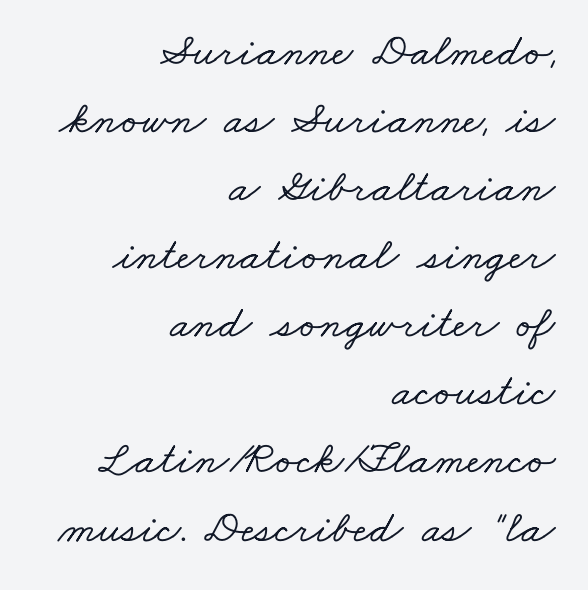
The image shows 46 px wide serif type; set right-aligned, normal line spacing (1.48x), normal letter spacing, not underlined; low stroke contrast and a small x-height.
